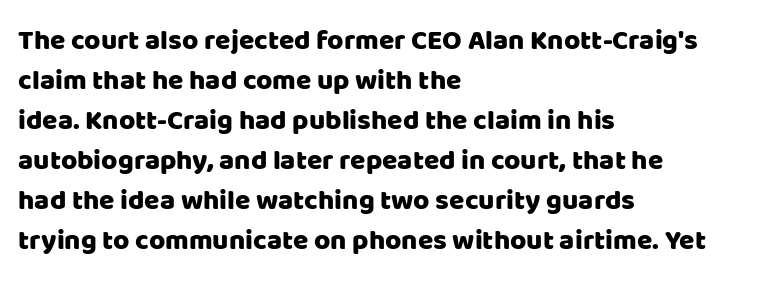
Q: Is the text italic (slanted)? A: No, it is upright.
Q: Is the typeface a serif or a sans-serif typeface? A: Sans-serif.
Q: Is the text underlined? A: No.
Q: How is the paragraph aligned? A: Left-aligned.
Q: Is the spacing between letters normal or unusually wide? A: Normal.
Q: Is the spacing between lines tight, normal or loose? A: Normal.
Q: Width (condensed, normal, or wide)? A: Normal.
Q: Stroke contrast? A: Low.
Q: x-height? A: Large.
Q: Monospaced? A: No.
